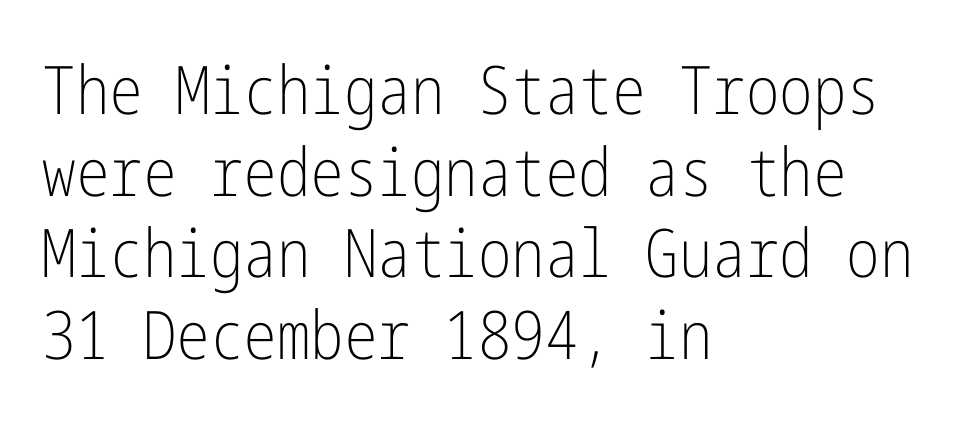
Unlike italic type, these characters show no tilt at all. Inter-character spacing is left at the font's built-in metrics. Type style note: lacks serifs. The strokes carry an ordinary text weight at most. The words here are not underlined.
